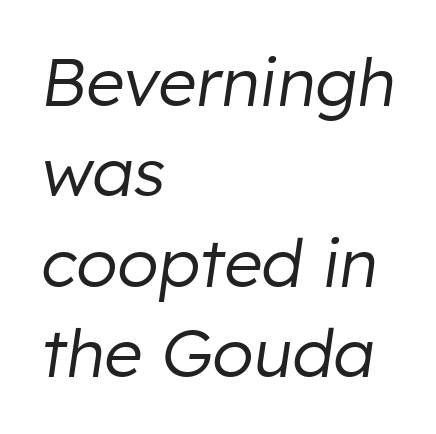
Weight: in the light-to-regular range. The rendering keeps characters at their native spacing. The typography opts for an oblique posture over an upright one. Looks like regular typesetting: each glyph gets only the width it needs. The lines sit at an ordinary, default distance from one another.
